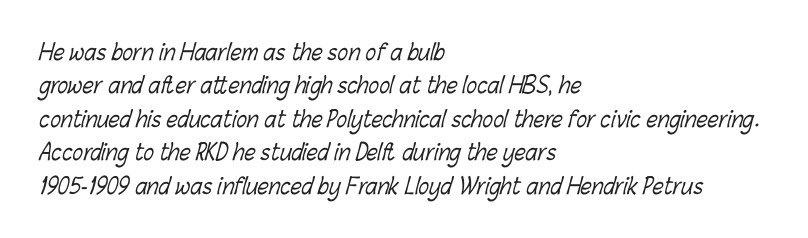
{"bold": "no", "underline": "no", "align": "left", "line_spacing": "normal", "line_spacing_ratio": 1.52, "letter_spacing": "normal", "letter_spacing_em": 0.0, "glyph_px": 22}
